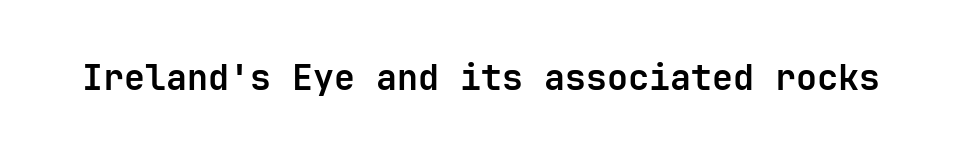
The passage shown is typed in a monospace face where columns stay perfectly aligned. Serifs: no, the terminals of the letterforms are clean. The face used here has the dense, thick strokes of a bold. A typesetter would call this zero additional tracking. Just letters on the line, the space beneath them empty. Unlike italic type, these characters show no tilt at all.
